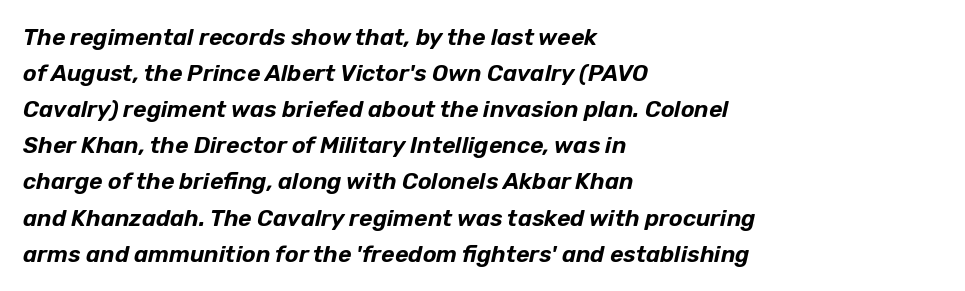
Q: Is the text italic (slanted)? A: Yes, it leans right by about 12 degrees.
Q: Is the text underlined? A: No.
Q: How is the paragraph aligned? A: Left-aligned.
Q: Is the spacing between letters normal or unusually wide? A: Normal.
Q: Is the spacing between lines tight, normal or loose? A: Normal.
